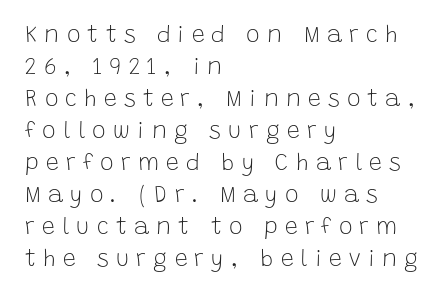
{"italic": "no", "bold": "no", "underline": "no", "align": "left", "line_spacing": "normal", "line_spacing_ratio": 1.39, "letter_spacing": "wide", "letter_spacing_em": 0.31, "glyph_px": 23}
